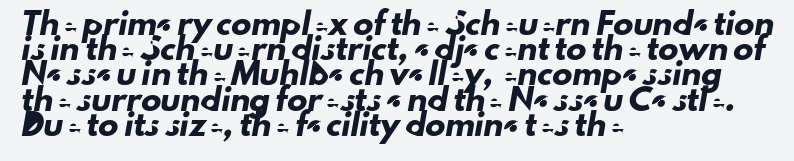
Type without underlining. Between one letter and the next there's only the usual sliver of space. Notice how descenders clear the ascenders below comfortably — that's standard leading. The setting favours the left margin, as ordinary paragraphs usually do.
